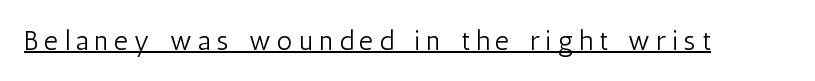
{"italic": "no", "bold": "no", "underline": "yes", "letter_spacing": "wide", "letter_spacing_em": 0.23, "glyph_px": 27}
